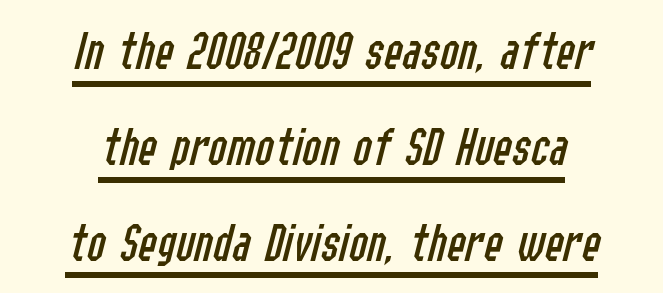
The image shows 56 px regular-weight, condensed type, italic (leaning right); set centered, line spacing 1.71x, normal letter spacing, underlined; low stroke contrast and a medium x-height.
